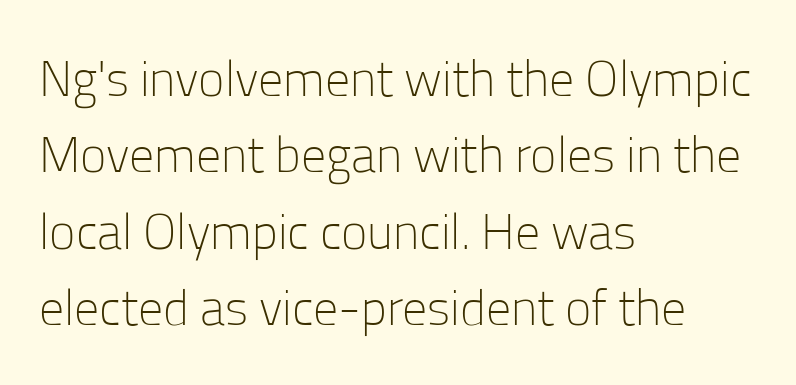
{"serif": "no", "italic": "no", "bold": "no", "weight": "light", "width": "normal", "stroke_contrast": "low", "x_height": "medium", "monospaced": "no", "underline": "no", "align": "left", "line_spacing": "normal", "line_spacing_ratio": 1.53, "letter_spacing": "normal", "letter_spacing_em": 0.0, "glyph_px": 50}
